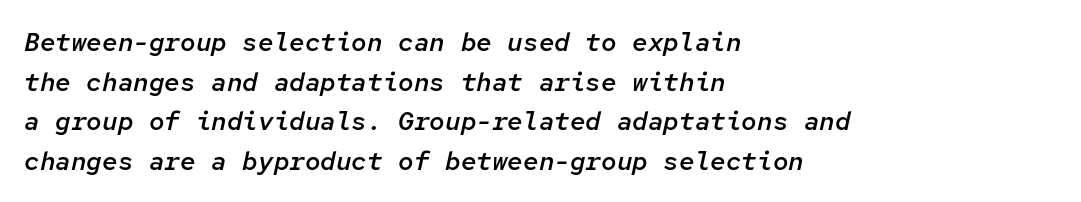
The image shows 26 px text type, italic (leaning right); set left-aligned, normal line spacing (1.52x), normal letter spacing, not underlined.
